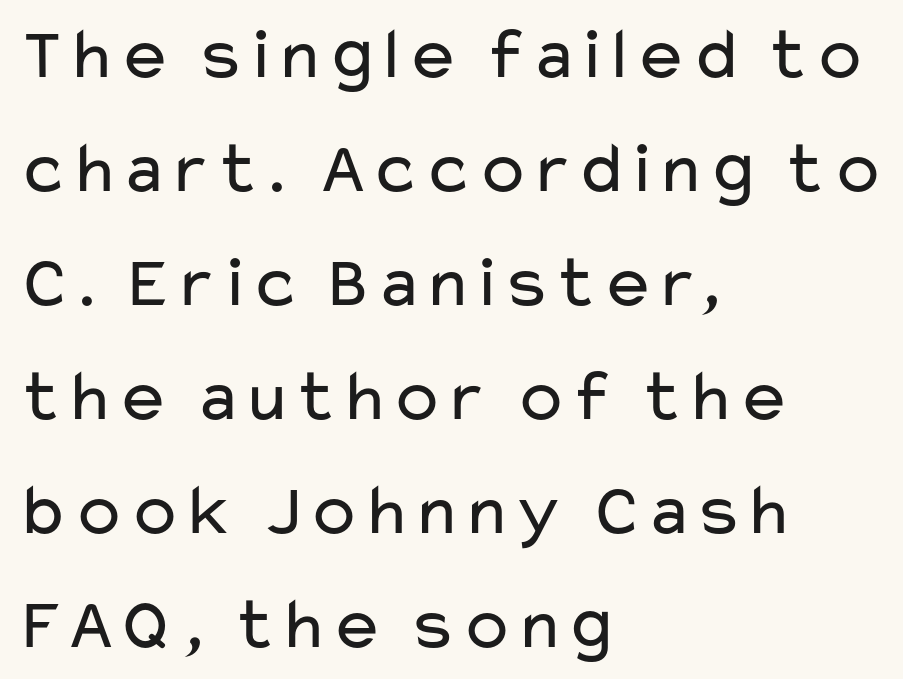
Q: Is the text bold? A: No.
Q: Is the text italic (slanted)? A: No, it is upright.
Q: Is the typeface a serif or a sans-serif typeface? A: Sans-serif.
Q: Is the text underlined? A: No.
Q: How is the paragraph aligned? A: Left-aligned.
Q: Is the spacing between letters normal or unusually wide? A: Normal.
Q: Is the spacing between lines tight, normal or loose? A: Normal.
Q: Width (condensed, normal, or wide)? A: Wide.
Q: Stroke contrast? A: Low.
Q: x-height? A: Medium.
Q: Monospaced? A: No.
